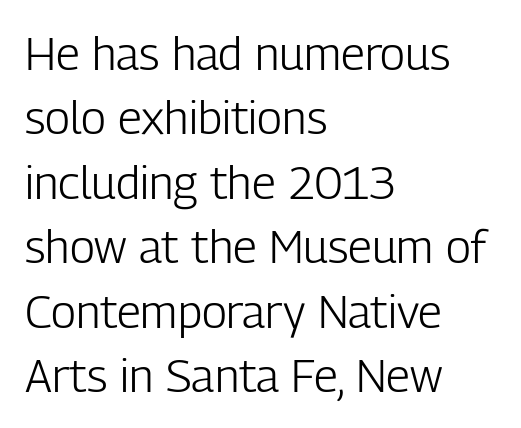
Evenly set lines give the paragraph a standard silhouette. A typesetter would label this face a sans. The letters look calm and open, with moderate or lighter stems. You could call the tracking neutral — neither tight nor loose.
